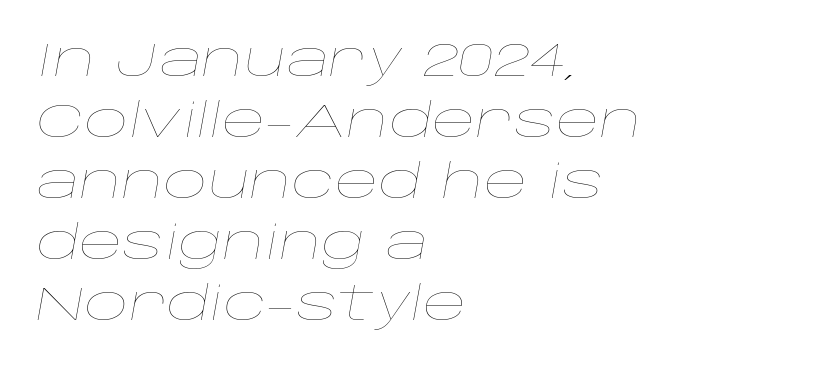
Q: Is the text bold? A: No.
Q: Is the text italic (slanted)? A: Yes, it leans right by about 10 degrees.
Q: Is the text underlined? A: No.
Q: How is the paragraph aligned? A: Left-aligned.
Q: Is the spacing between letters normal or unusually wide? A: Normal.
Q: Is the spacing between lines tight, normal or loose? A: Normal.
Q: Width (condensed, normal, or wide)? A: Wide.
Q: Stroke contrast? A: Low.
Q: x-height? A: Large.
Q: Monospaced? A: No.
